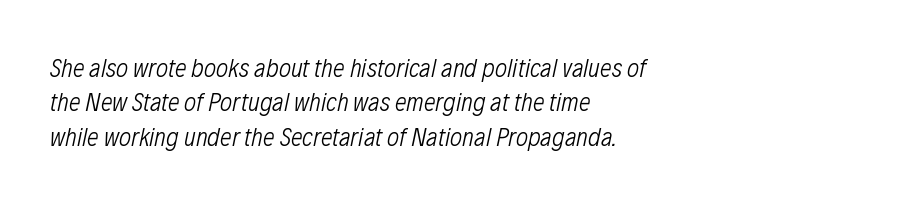
{"italic": "yes", "lean": "right", "slant_degrees": 12, "bold": "no", "underline": "no", "align": "left", "line_spacing": "normal", "line_spacing_ratio": 1.32, "letter_spacing": "normal", "letter_spacing_em": 0.0, "glyph_px": 26}
